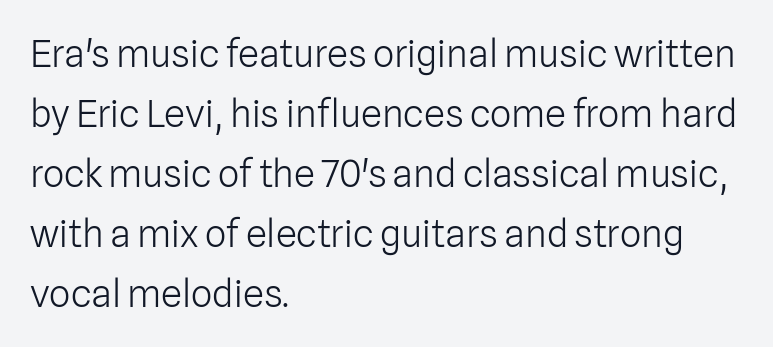
Plain, unruled lines of type. Serif or sans? Sans — the stroke terminals are bare. You could not count columns in this text — the font is proportionally spaced. The line-height multiplier appears to be the usual default.
